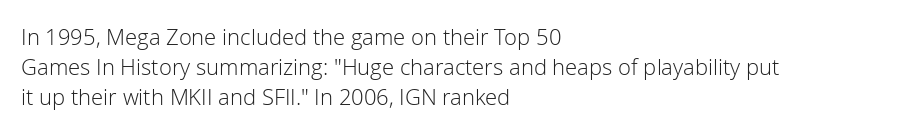
The letterforms sit shoulder to shoulder at normal distance. The space directly below the letters is spotless. Counters stay open thanks to moderate or lighter strokes. The vertical gap from one line to the next is medium. Ascenders rise straight up at ninety degrees. The ragged edge is on the right, which tells us the setting is flush left.
